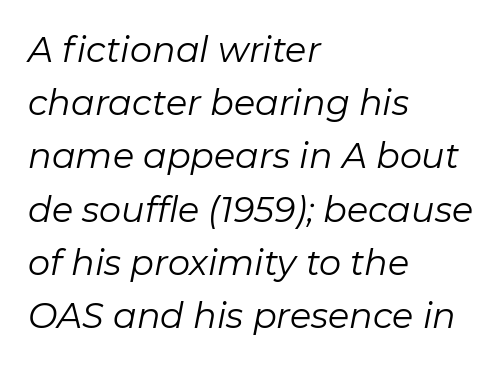
Q: Is the text bold? A: No.
Q: Is the text italic (slanted)? A: Yes, it leans right by about 11 degrees.
Q: Is the text underlined? A: No.
Q: How is the paragraph aligned? A: Left-aligned.
Q: Is the spacing between letters normal or unusually wide? A: Normal.
Q: Is the spacing between lines tight, normal or loose? A: Normal.
Q: Width (condensed, normal, or wide)? A: Normal.
Q: Stroke contrast? A: Low.
Q: x-height? A: Medium.
Q: Monospaced? A: No.
